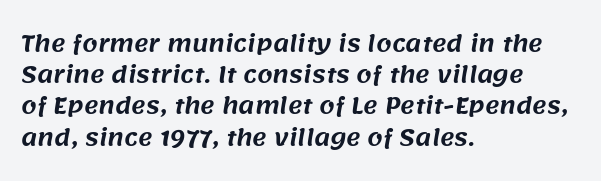
Q: Is the text underlined? A: No.
Q: How is the paragraph aligned? A: Left-aligned.
Q: Is the spacing between letters normal or unusually wide? A: Normal.
Q: Is the spacing between lines tight, normal or loose? A: Normal.
